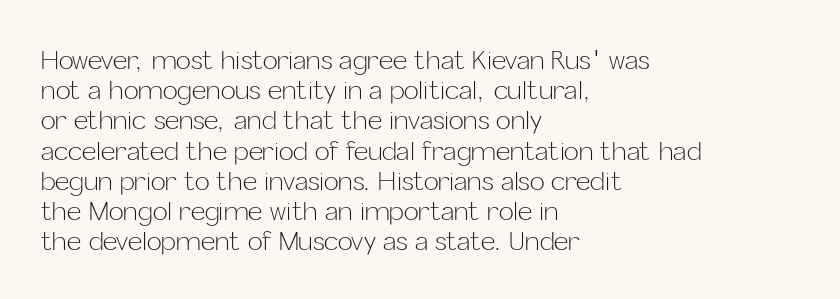
The image shows 25 px text type, upright; set left-aligned, line spacing 1.21x, normal letter spacing, not underlined.
